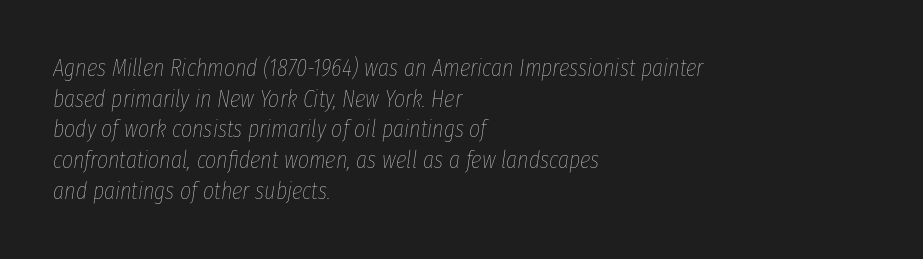
The image shows 24 px text type, italic (leaning right); set left-aligned, normal line spacing (1.28x), normal letter spacing, not underlined.
